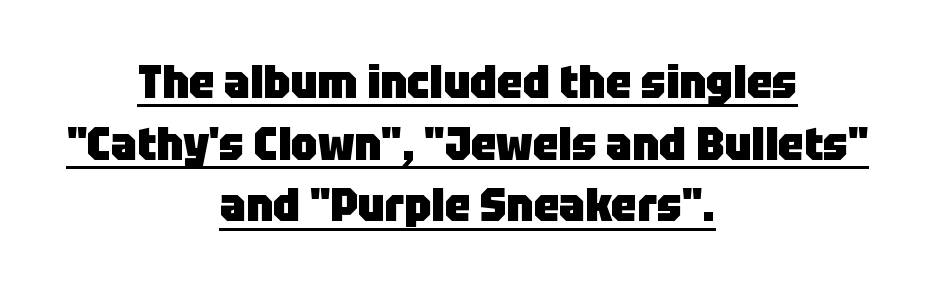
The image shows 46 px heavy sans-serif type, upright; set centered, normal line spacing (1.34x), normal letter spacing, underlined; low stroke contrast and a large x-height.
